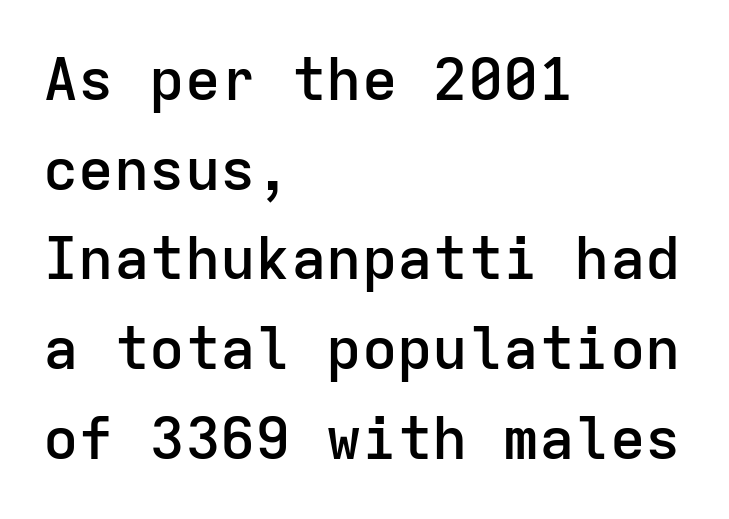
{"serif": "no", "italic": "no", "bold": "semi", "weight": "semibold", "width": "normal", "stroke_contrast": "low", "x_height": "medium", "monospaced": "yes", "underline": "no", "align": "left", "line_spacing": "normal", "line_spacing_ratio": 1.52, "letter_spacing": "normal", "letter_spacing_em": 0.0, "glyph_px": 59}
